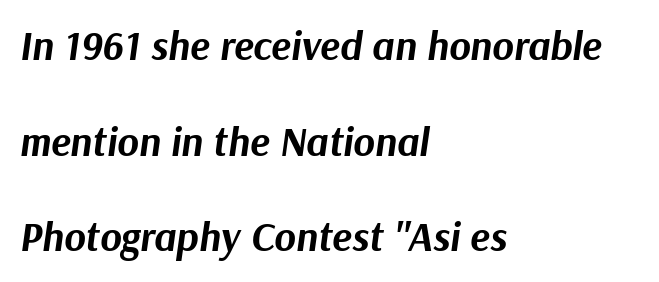
{"italic": "yes", "lean": "right", "slant_degrees": 9, "bold": "yes", "weight": "bold", "width": "normal", "stroke_contrast": "medium", "x_height": "medium", "monospaced": "no", "underline": "no", "align": "left", "line_spacing": "loose", "line_spacing_ratio": 2.33, "letter_spacing": "normal", "letter_spacing_em": 0.0, "glyph_px": 41}
